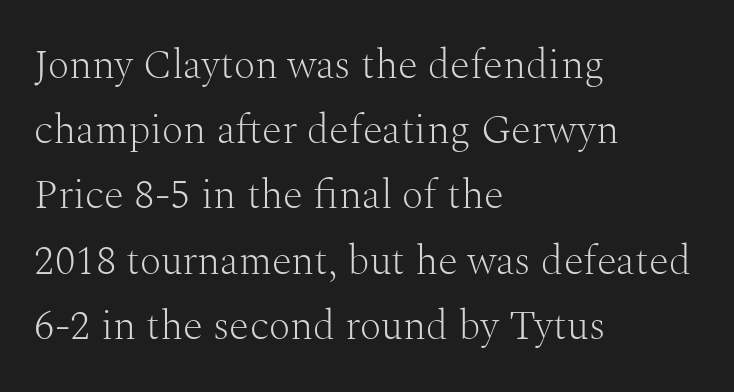
The image shows 41 px light serif type, upright; set left-aligned, normal line spacing (1.59x), normal letter spacing, not underlined; medium stroke contrast and a medium x-height.
